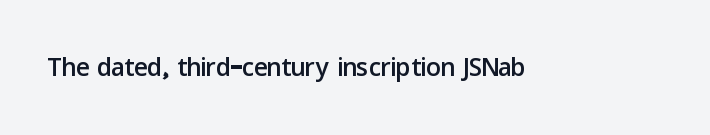
The image shows 37 px sans-serif type, upright; set normal letter spacing, not underlined; low stroke contrast and a medium x-height.
